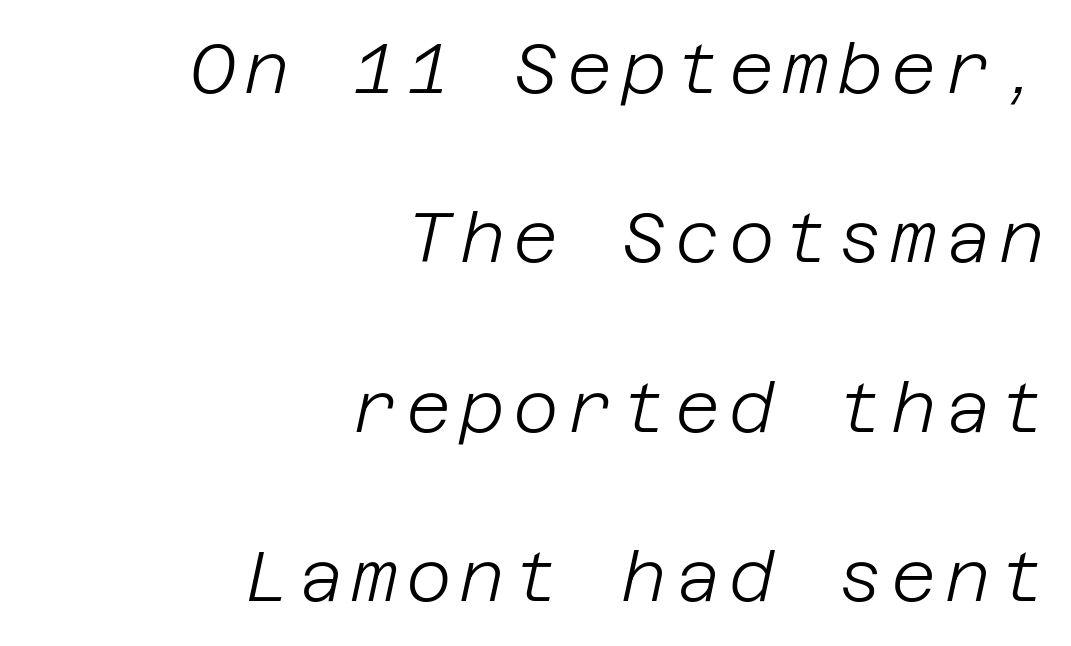
Q: Is the text bold? A: No.
Q: Is the text italic (slanted)? A: Yes, it leans right by about 12 degrees.
Q: Is the text underlined? A: No.
Q: How is the paragraph aligned? A: Right-aligned.
Q: Is the spacing between lines tight, normal or loose? A: Loose.
Q: Width (condensed, normal, or wide)? A: Normal.
Q: Stroke contrast? A: Low.
Q: x-height? A: Large.
